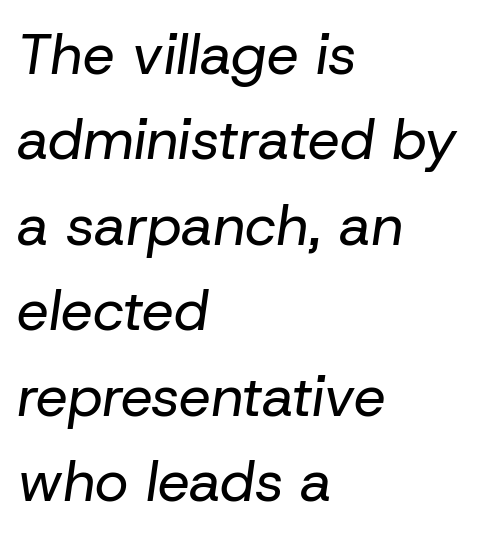
{"italic": "yes", "lean": "right", "slant_degrees": 8, "bold": "no", "weight": "regular", "width": "normal", "stroke_contrast": "low", "x_height": "medium", "monospaced": "no", "underline": "no", "align": "left", "line_spacing": "normal", "line_spacing_ratio": 1.5, "letter_spacing": "normal", "letter_spacing_em": 0.0, "glyph_px": 57}
